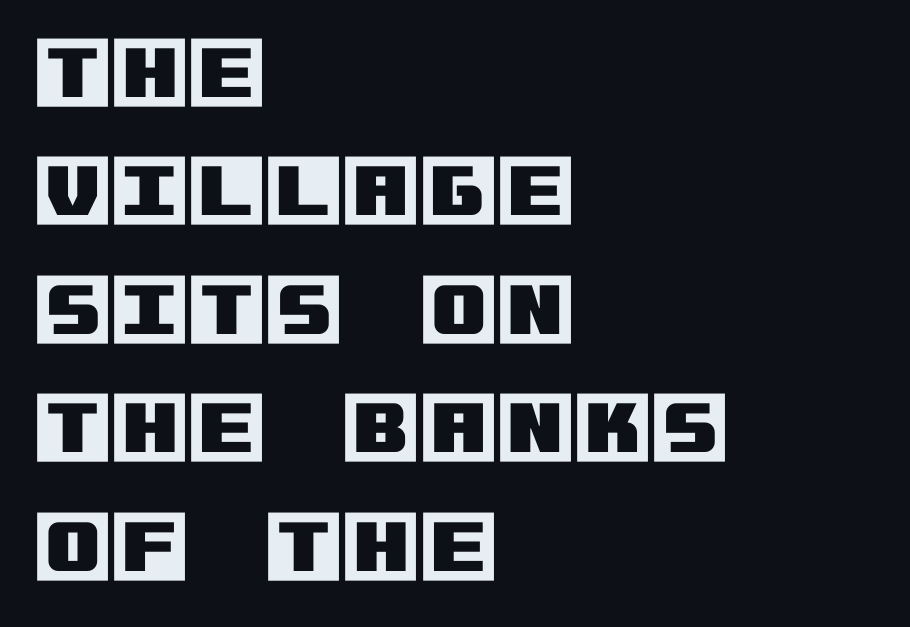
{"italic": "no", "width": "normal", "x_height": "large", "underline": "no", "align": "left", "line_spacing": "normal", "line_spacing_ratio": 1.5, "letter_spacing": "normal", "letter_spacing_em": 0.0, "glyph_px": 79}
